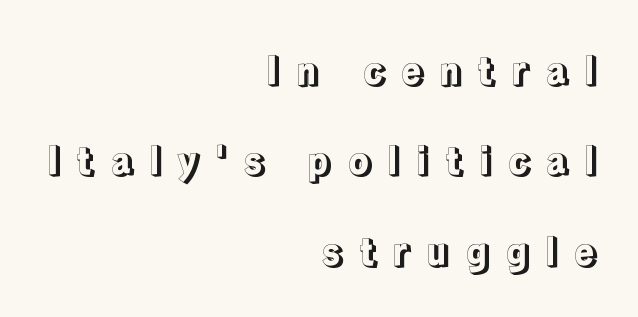
Q: Is the text italic (slanted)? A: No, it is upright.
Q: Is the text underlined? A: No.
Q: How is the paragraph aligned? A: Right-aligned.
Q: Is the spacing between letters normal or unusually wide? A: Unusually wide.
Q: Is the spacing between lines tight, normal or loose? A: Loose.
Q: Width (condensed, normal, or wide)? A: Normal.
Q: x-height? A: Medium.
Q: Monospaced? A: No.
